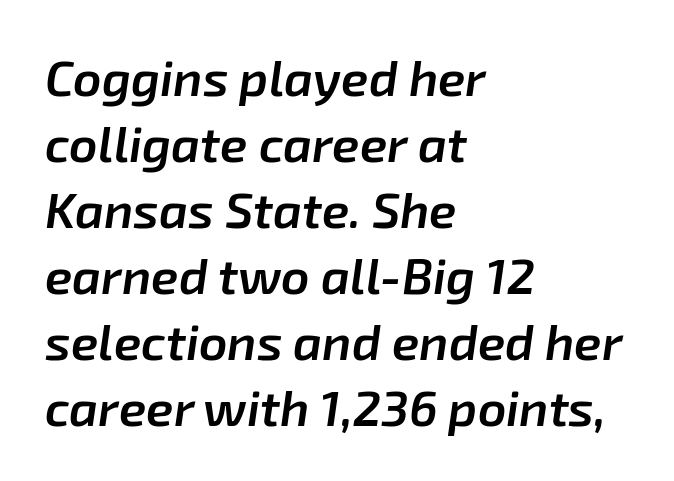
The image shows 50 px semibold type, italic (leaning right); set left-aligned, normal line spacing (1.32x), normal letter spacing, not underlined; low stroke contrast and a medium x-height.
